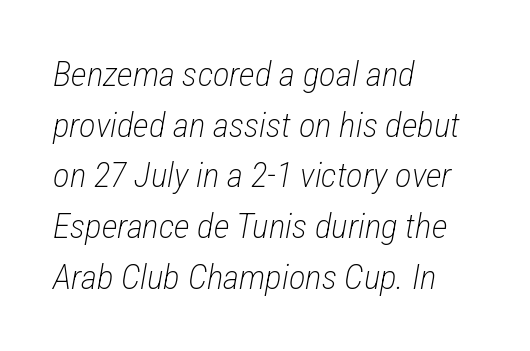
Q: Is the text bold? A: No.
Q: Is the text italic (slanted)? A: Yes, it leans right by about 12 degrees.
Q: Is the text underlined? A: No.
Q: How is the paragraph aligned? A: Left-aligned.
Q: Is the spacing between letters normal or unusually wide? A: Normal.
Q: Is the spacing between lines tight, normal or loose? A: Normal.
Q: Width (condensed, normal, or wide)? A: Condensed.
Q: Stroke contrast? A: Low.
Q: x-height? A: Medium.
Q: Monospaced? A: No.
